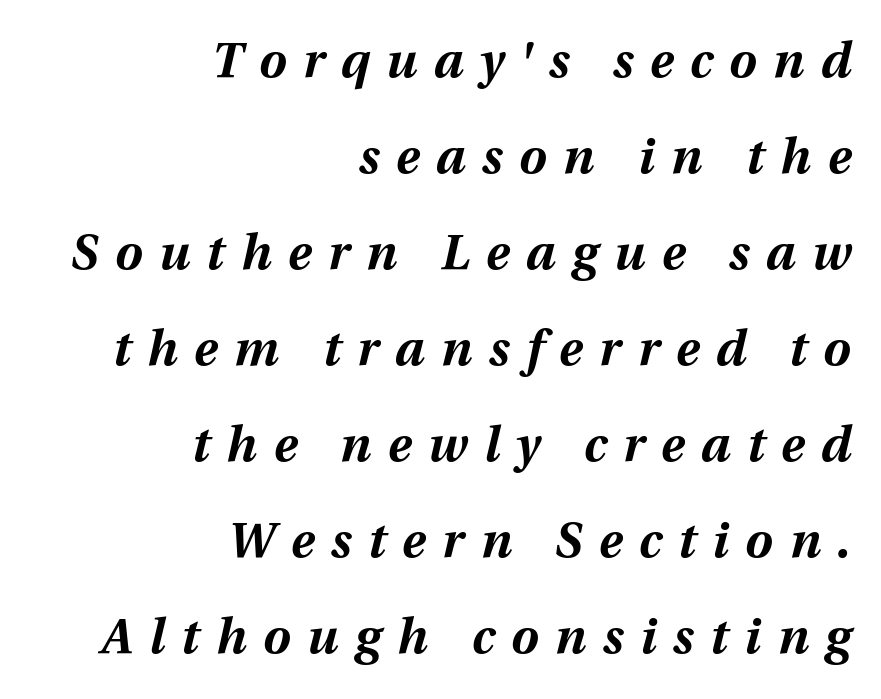
{"italic": "yes", "lean": "right", "slant_degrees": 12, "bold": "yes", "weight": "bold", "width": "normal", "stroke_contrast": "medium", "x_height": "medium", "monospaced": "no", "underline": "no", "align": "right", "line_spacing": "loose", "line_spacing_ratio": 1.96, "letter_spacing": "wide", "letter_spacing_em": 0.34, "glyph_px": 49}
